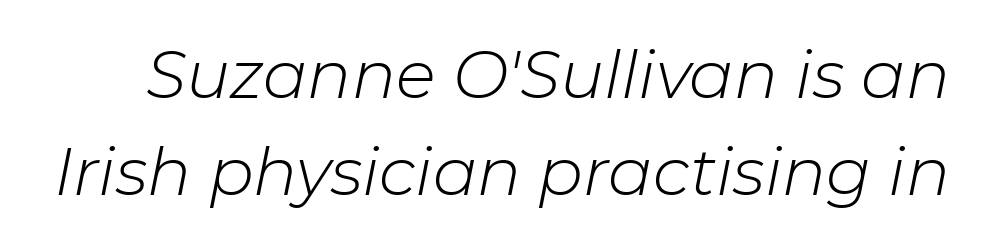
{"italic": "yes", "lean": "right", "slant_degrees": 11, "bold": "no", "weight": "light", "width": "normal", "stroke_contrast": "low", "x_height": "medium", "monospaced": "no", "underline": "no", "line_spacing": "normal", "line_spacing_ratio": 1.47, "letter_spacing": "normal", "letter_spacing_em": 0.0, "glyph_px": 66}
